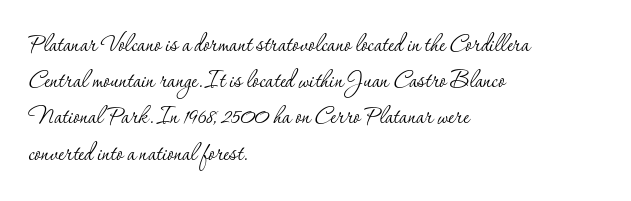
{"serif": "yes", "bold": "no", "weight": "thin", "width": "normal", "stroke_contrast": "low", "x_height": "small", "monospaced": "no", "underline": "no", "align": "left", "line_spacing": "normal", "line_spacing_ratio": 1.25, "letter_spacing": "normal", "letter_spacing_em": 0.0, "glyph_px": 29}
